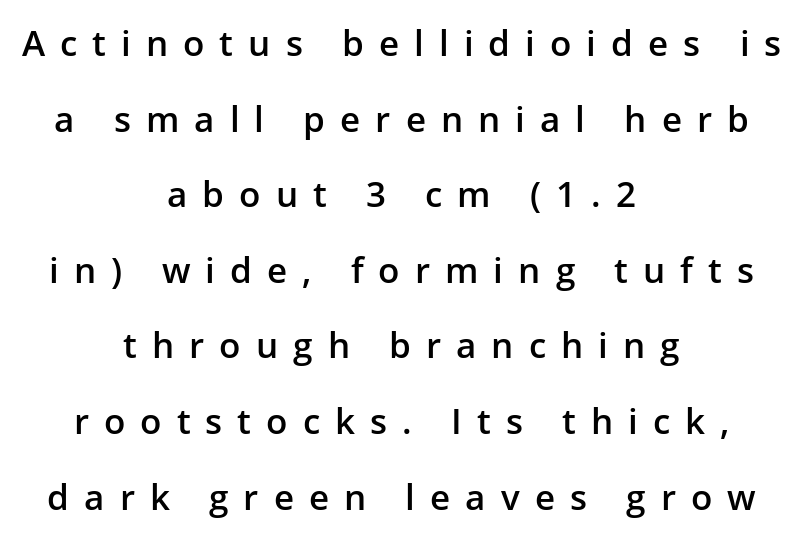
The image shows 35 px semibold sans-serif type, upright; set centered, loose line spacing (2.16x), unusually wide letter spacing (+0.43 em), not underlined; low stroke contrast and a medium x-height.
